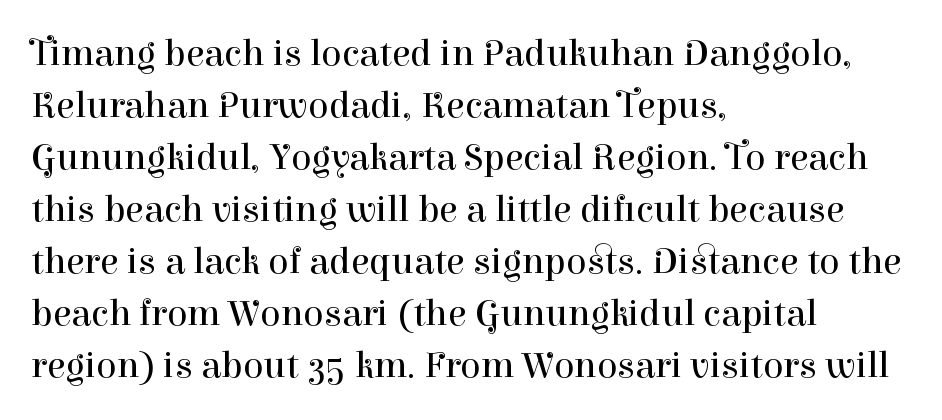
Check under the words: just untouched page. Weight: in the light-to-regular range. The ragged edge is on the right, which tells us the setting is flush left. The passage shown stacks its lines at a standard gap. Compared with typical body copy, the letter spacing here is the same. A serif font was chosen for this passage.
